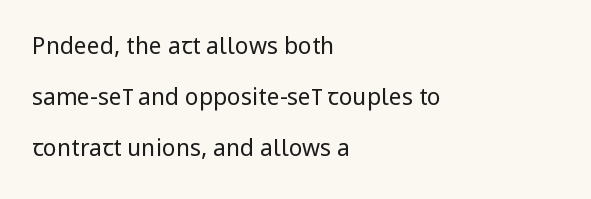
{"italic": "no", "bold": "no", "underline": "no", "align": "left", "line_spacing": "loose", "line_spacing_ratio": 2.22, "letter_spacing": "normal", "letter_spacing_em": 0.0, "glyph_px": 23}
